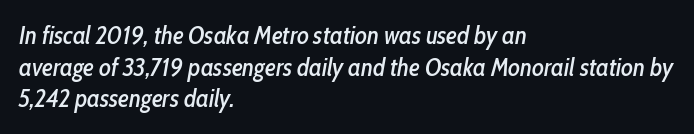
Q: Is the text italic (slanted)? A: Yes, it leans right by about 10 degrees.
Q: Is the text underlined? A: No.
Q: How is the paragraph aligned? A: Left-aligned.
Q: Is the spacing between letters normal or unusually wide? A: Normal.
Q: Is the spacing between lines tight, normal or loose? A: Normal.
